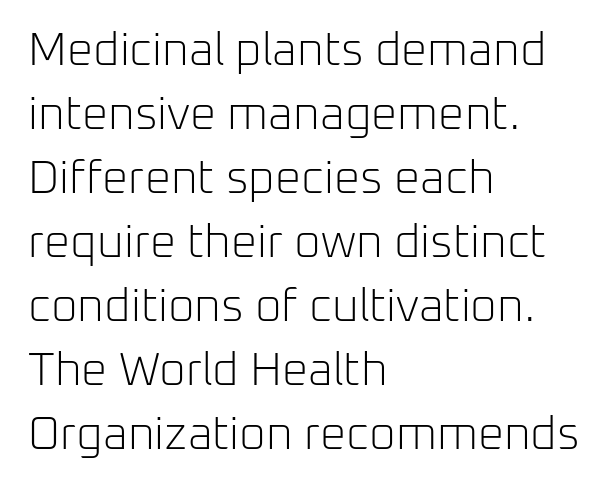
The image shows 46 px light sans-serif type, upright; set left-aligned, normal line spacing (1.39x), normal letter spacing, not underlined; low stroke contrast and a medium x-height.
